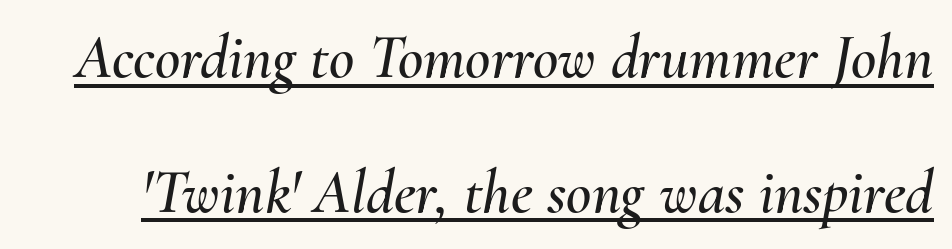
Q: Is the text italic (slanted)? A: Yes, it leans right by about 10 degrees.
Q: Is the text underlined? A: Yes.
Q: Is the spacing between letters normal or unusually wide? A: Normal.
Q: Is the spacing between lines tight, normal or loose? A: Loose.
Q: Width (condensed, normal, or wide)? A: Normal.
Q: Stroke contrast? A: Medium.
Q: x-height? A: Small.
Q: Monospaced? A: No.
